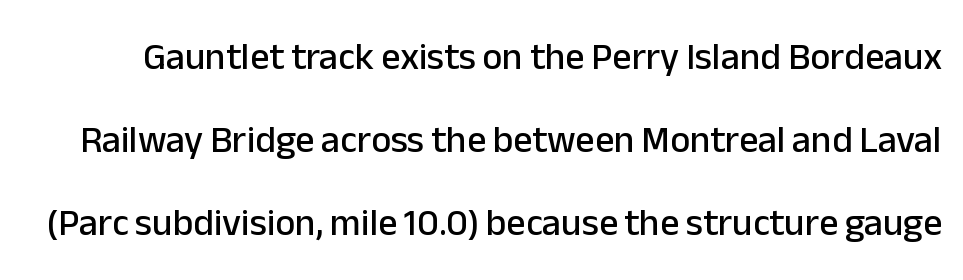
The image shows 38 px sans-serif type, upright; set loose line spacing (2.18x), normal letter spacing, not underlined; low stroke contrast and a medium x-height.
